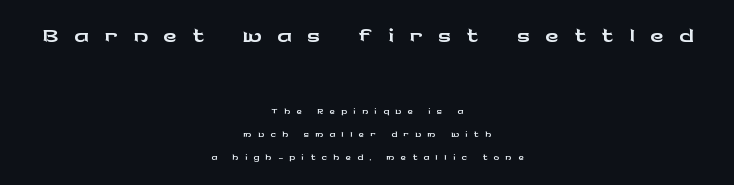
Q: Is the text italic (slanted)? A: No, it is upright.
Q: Is the typeface a serif or a sans-serif typeface? A: Sans-serif.
Q: Is the text underlined? A: No.
Q: How is the paragraph aligned? A: Centered.
Q: Is the spacing between letters normal or unusually wide? A: Unusually wide.
Q: Is the spacing between lines tight, normal or loose? A: Normal.
Q: Which block of text is set in a larger size, the first (top) or the second (bottom)? A: The first (top) one.
Q: Width (condensed, normal, or wide)? A: Wide.
Q: Stroke contrast? A: Low.
Q: x-height? A: Medium.
Q: Monospaced? A: No.
